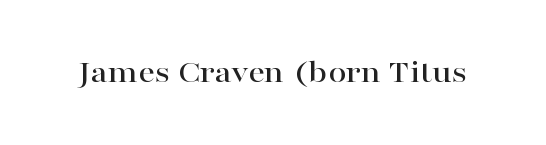
Q: Is the text italic (slanted)? A: No, it is upright.
Q: Is the typeface a serif or a sans-serif typeface? A: Serif.
Q: Is the text underlined? A: No.
Q: Is the spacing between letters normal or unusually wide? A: Normal.
Q: Width (condensed, normal, or wide)? A: Wide.
Q: Stroke contrast? A: High.
Q: x-height? A: Medium.
Q: Monospaced? A: No.
